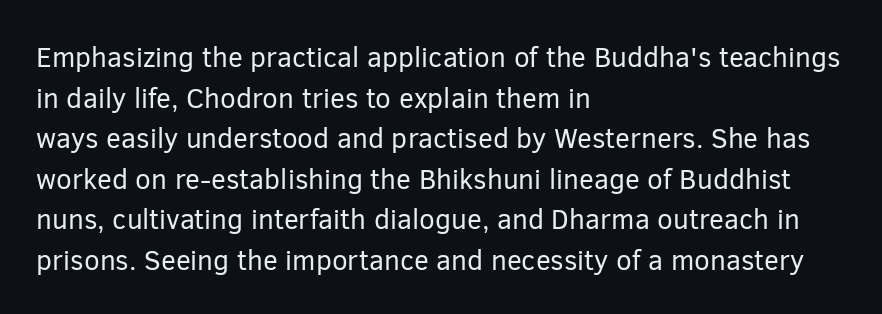
{"serif": "no", "italic": "no", "bold": "no", "weight": "regular", "width": "normal", "stroke_contrast": "low", "x_height": "medium", "monospaced": "no", "underline": "no", "align": "left", "line_spacing": "normal", "line_spacing_ratio": 1.45, "letter_spacing": "normal", "letter_spacing_em": 0.0, "glyph_px": 28}
